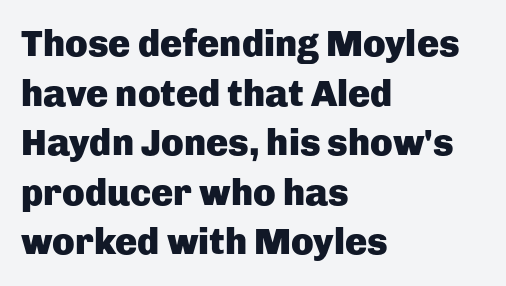
{"serif": "no", "italic": "no", "bold": "yes", "weight": "heavy", "width": "normal", "stroke_contrast": "low", "x_height": "medium", "monospaced": "no", "underline": "no", "align": "left", "line_spacing": "normal", "line_spacing_ratio": 1.34, "letter_spacing": "normal", "letter_spacing_em": 0.0, "glyph_px": 37}
